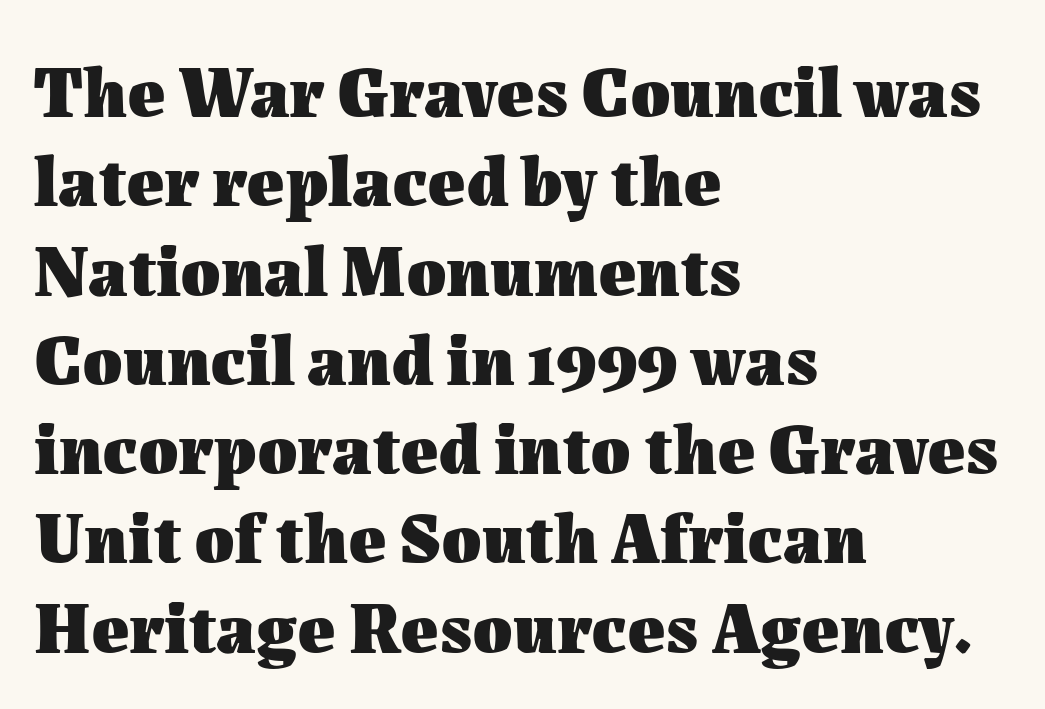
The specimen omits any rule beneath the text block's lines. When letters stand straight like this, we call the style roman or upright. A student would call this left alignment; a typographer would say flush left, rag right. The sample has been set heavy, in full bold.
